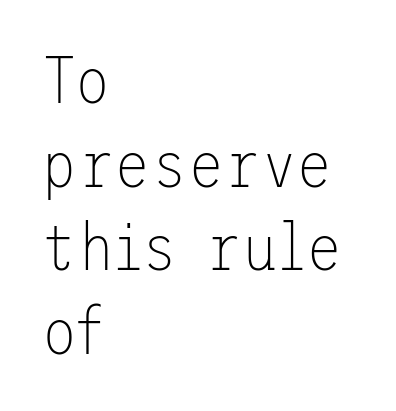
A typesetter would call this leading conventional body-copy spacing. No extra ink here — the face is not bold. Vertical strokes here are truly vertical. Are there feet on the stems? There aren't — it's a sans. Caption: multi-line text, flush left, ragged right. Clear beneath every line of the passage.
